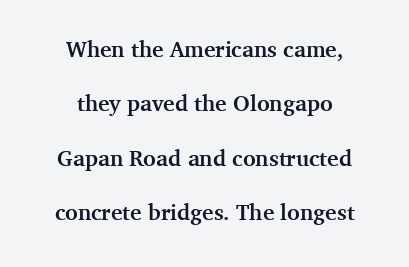
Q: Is the text bold? A: Yes.
Q: Is the text italic (slanted)? A: No, it is upright.
Q: Is the text underlined? A: No.
Q: How is the paragraph aligned? A: Centered.
Q: Is the spacing between letters normal or unusually wide? A: Normal.
Q: Is the spacing between lines tight, normal or loose? A: Loose.
